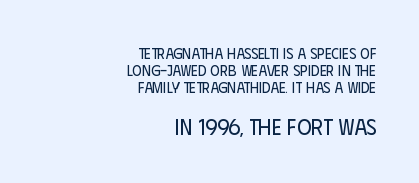
The image shows 22 px text type, upright; set right-aligned, tight line spacing (1.14x), normal letter spacing, not underlined; the second (bottom) block is 1.47x larger.
